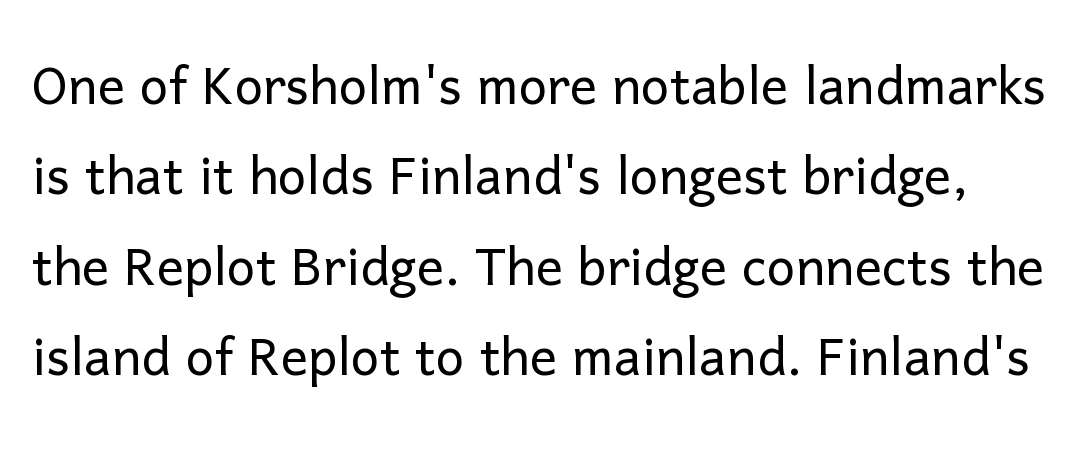
The image shows 68 px light sans-serif type, upright; set normal line spacing (1.33x), normal letter spacing, not underlined; low stroke contrast and a medium x-height.
